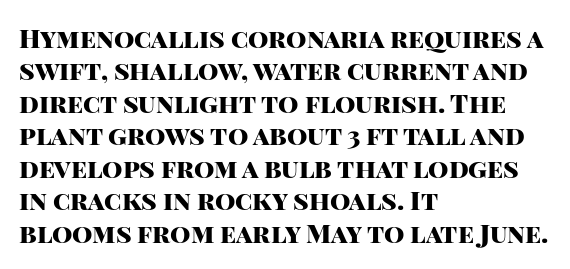
Q: Is the text bold? A: Yes.
Q: Is the text italic (slanted)? A: No, it is upright.
Q: Is the text underlined? A: No.
Q: How is the paragraph aligned? A: Left-aligned.
Q: Is the spacing between letters normal or unusually wide? A: Normal.
Q: Is the spacing between lines tight, normal or loose? A: Normal.
